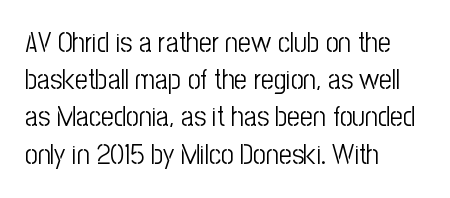
The image shows 28 px light, condensed sans-serif type, upright; set left-aligned, normal line spacing (1.33x), normal letter spacing, not underlined; low stroke contrast and a medium x-height.
